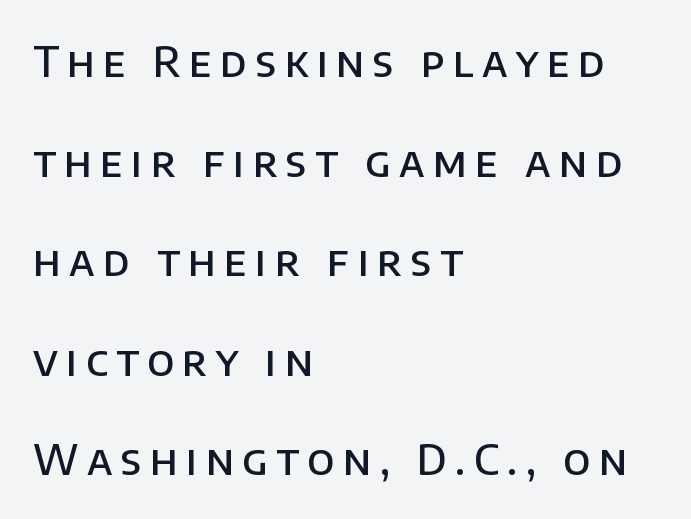
{"serif": "no", "italic": "no", "bold": "semi", "weight": "semibold", "width": "normal", "stroke_contrast": "low", "x_height": "large", "monospaced": "no", "underline": "no", "align": "left", "line_spacing": "loose", "line_spacing_ratio": 2.37, "letter_spacing": "wide", "letter_spacing_em": 0.2, "glyph_px": 42}
